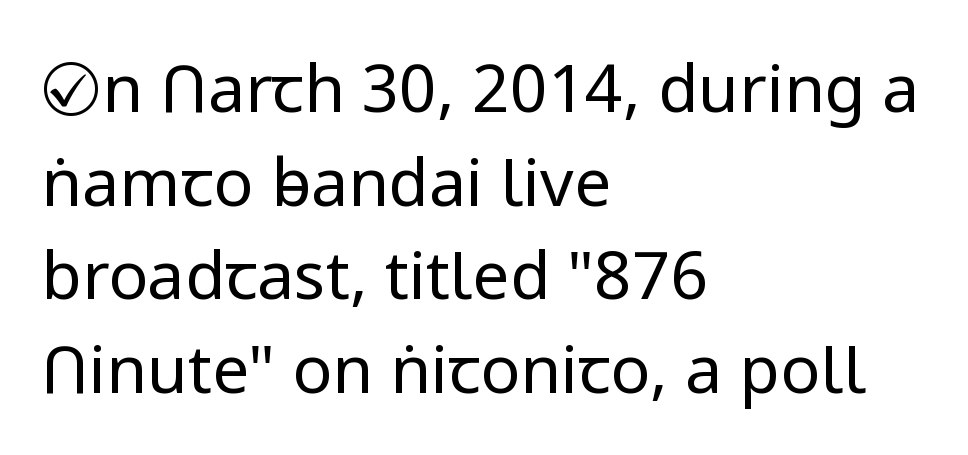
{"serif": "no", "italic": "no", "bold": "no", "weight": "regular", "width": "normal", "stroke_contrast": "low", "x_height": "medium", "monospaced": "no", "underline": "no", "align": "left", "line_spacing": "normal", "line_spacing_ratio": 1.42, "letter_spacing": "normal", "letter_spacing_em": 0.0, "glyph_px": 66}
